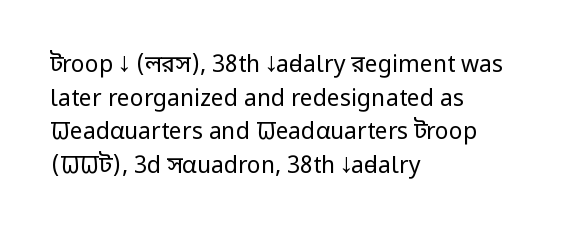
Q: Is the text bold? A: No.
Q: Is the text italic (slanted)? A: No, it is upright.
Q: Is the text underlined? A: No.
Q: How is the paragraph aligned? A: Left-aligned.
Q: Is the spacing between letters normal or unusually wide? A: Normal.
Q: Is the spacing between lines tight, normal or loose? A: Normal.
